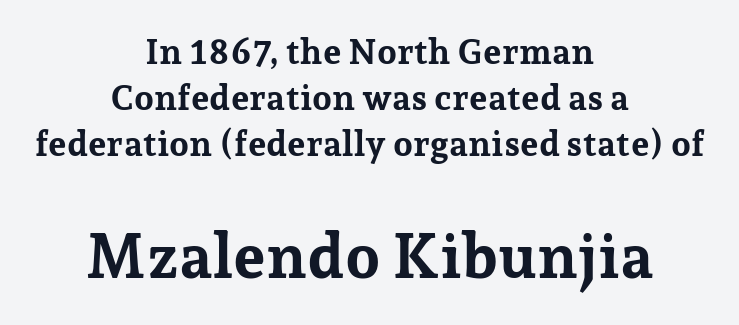
The image shows 62 px bold serif type, upright; set centered, normal line spacing (1.32x), normal letter spacing, not underlined; the second (bottom) block is 1.77x larger; low stroke contrast and a medium x-height.
